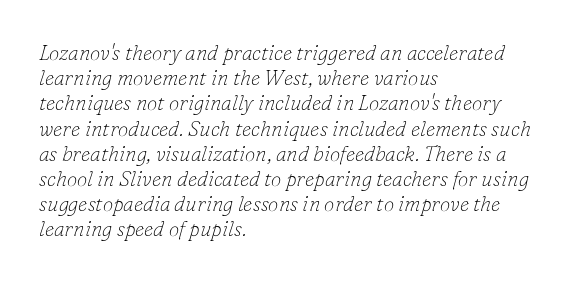
Q: Is the text bold? A: No.
Q: Is the text italic (slanted)? A: Yes, it leans right by about 16 degrees.
Q: Is the text underlined? A: No.
Q: How is the paragraph aligned? A: Left-aligned.
Q: Is the spacing between letters normal or unusually wide? A: Normal.
